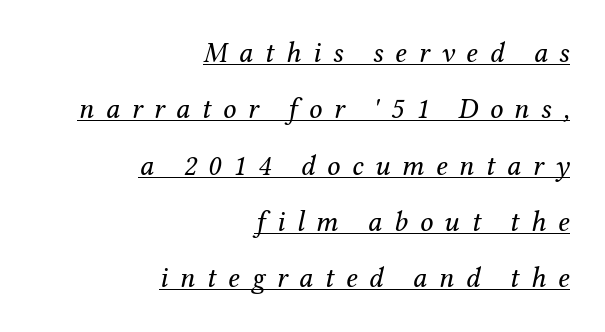
The image shows 29 px regular-weight serif type, italic (leaning right); set right-aligned, loose line spacing (1.94x), unusually wide letter spacing (+0.4 em), underlined; medium stroke contrast and a medium x-height.
